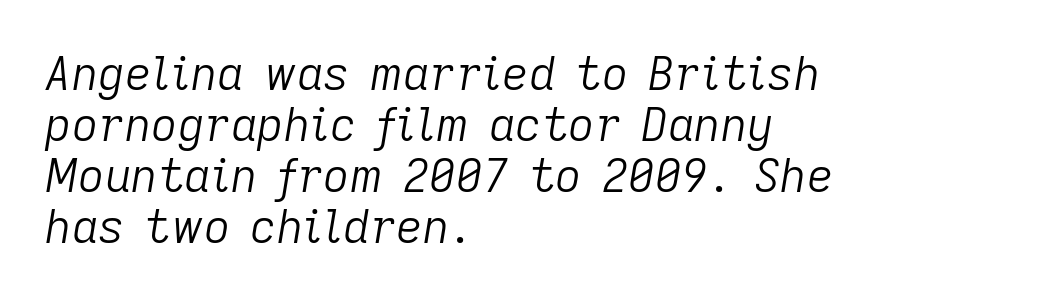
Q: Is the text bold? A: No.
Q: Is the text italic (slanted)? A: Yes, it leans right by about 9 degrees.
Q: Is the text underlined? A: No.
Q: How is the paragraph aligned? A: Left-aligned.
Q: Is the spacing between letters normal or unusually wide? A: Normal.
Q: Is the spacing between lines tight, normal or loose? A: Tight.
Q: Width (condensed, normal, or wide)? A: Normal.
Q: Stroke contrast? A: Low.
Q: x-height? A: Medium.
Q: Monospaced? A: No.
